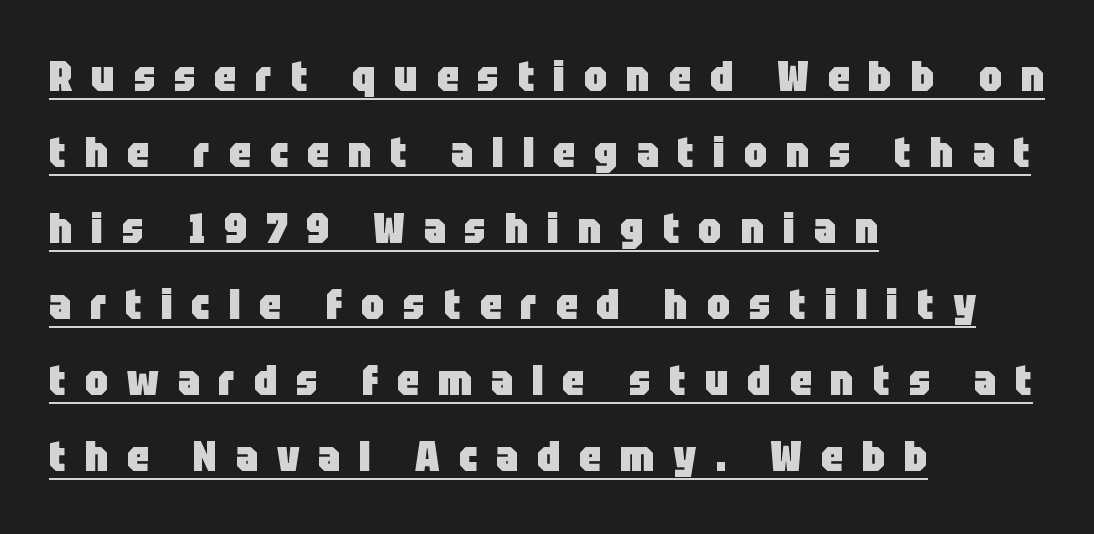
Q: Is the text bold? A: Yes.
Q: Is the text italic (slanted)? A: No, it is upright.
Q: Is the typeface a serif or a sans-serif typeface? A: Sans-serif.
Q: Is the text underlined? A: Yes.
Q: How is the paragraph aligned? A: Left-aligned.
Q: Is the spacing between letters normal or unusually wide? A: Unusually wide.
Q: Width (condensed, normal, or wide)? A: Condensed.
Q: Stroke contrast? A: Low.
Q: x-height? A: Large.
Q: Monospaced? A: No.
